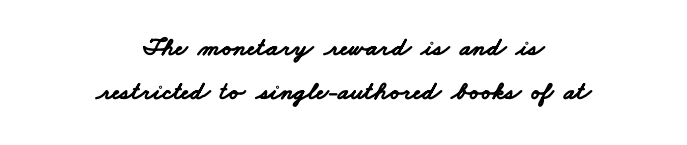
The image shows 26 px bold type; set centered, normal line spacing (1.68x), normal letter spacing, not underlined.
